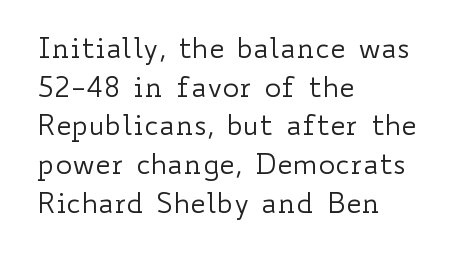
Q: Is the text bold? A: No.
Q: Is the text italic (slanted)? A: No, it is upright.
Q: Is the text underlined? A: No.
Q: How is the paragraph aligned? A: Left-aligned.
Q: Is the spacing between letters normal or unusually wide? A: Normal.
Q: Is the spacing between lines tight, normal or loose? A: Normal.
Q: Width (condensed, normal, or wide)? A: Wide.
Q: Stroke contrast? A: Low.
Q: x-height? A: Small.
Q: Monospaced? A: No.
